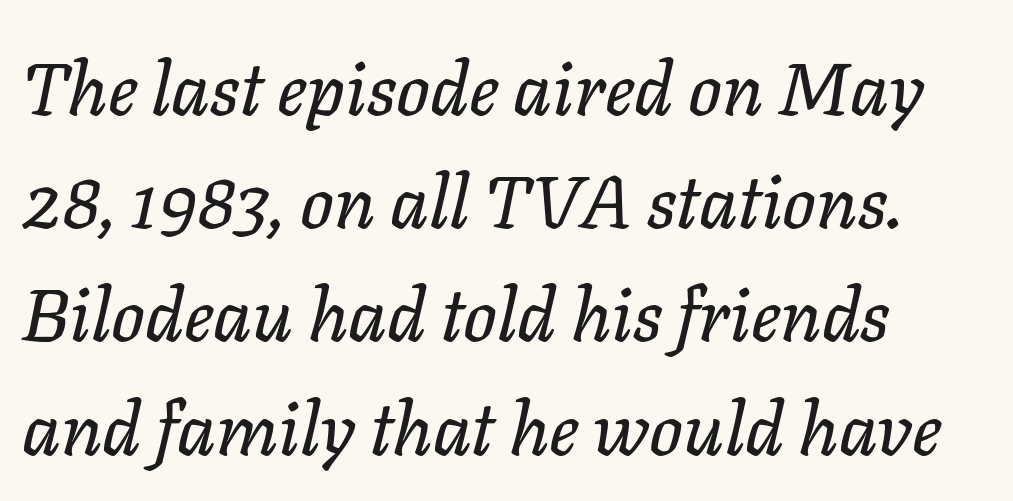
You could not count columns in this text — the font is proportionally spaced. The string is rendered with underlining switched off. The rag falls on the right side of this text block. Students, observe: this is what conventionally led text looks like.
